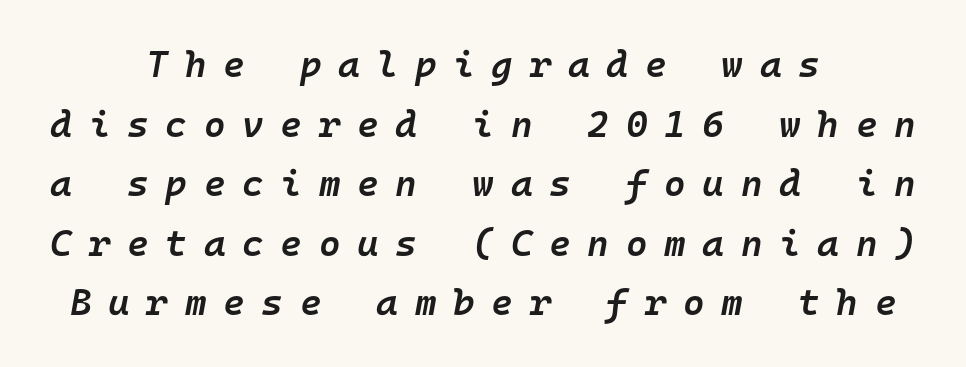
Q: Is the text bold? A: Semi-bold.
Q: Is the text italic (slanted)? A: Yes, it leans right by about 10 degrees.
Q: Is the text underlined? A: No.
Q: How is the paragraph aligned? A: Centered.
Q: Is the spacing between letters normal or unusually wide? A: Unusually wide.
Q: Is the spacing between lines tight, normal or loose? A: Normal.
Q: Width (condensed, normal, or wide)? A: Normal.
Q: Stroke contrast? A: Low.
Q: x-height? A: Medium.
Q: Monospaced? A: Yes.
